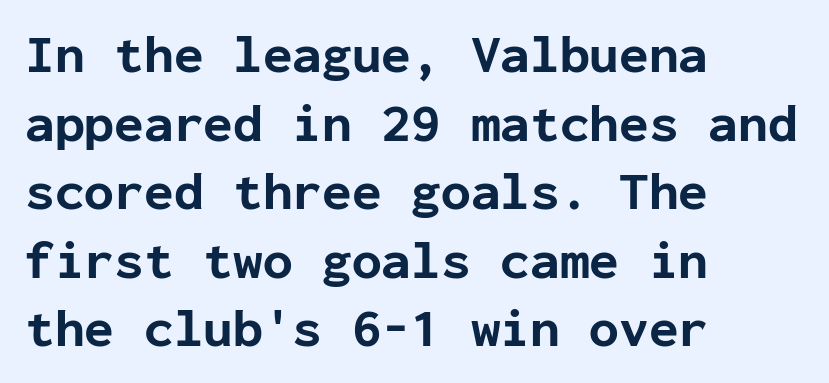
Q: Is the text bold? A: Yes.
Q: Is the text italic (slanted)? A: No, it is upright.
Q: Is the typeface a serif or a sans-serif typeface? A: Sans-serif.
Q: Is the text underlined? A: No.
Q: How is the paragraph aligned? A: Left-aligned.
Q: Is the spacing between letters normal or unusually wide? A: Normal.
Q: Is the spacing between lines tight, normal or loose? A: Normal.
Q: Width (condensed, normal, or wide)? A: Normal.
Q: Stroke contrast? A: Low.
Q: x-height? A: Medium.
Q: Monospaced? A: Yes.
